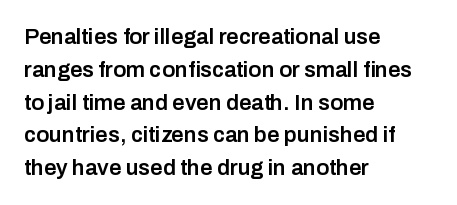
This sample is left-justified, so line endings fall wherever the words run out. Has an underline been added? It has not. The glyphs have the mass of a demibold cut, below bold. Nothing unusual about the tracking: characters are spaced as the font intends.
